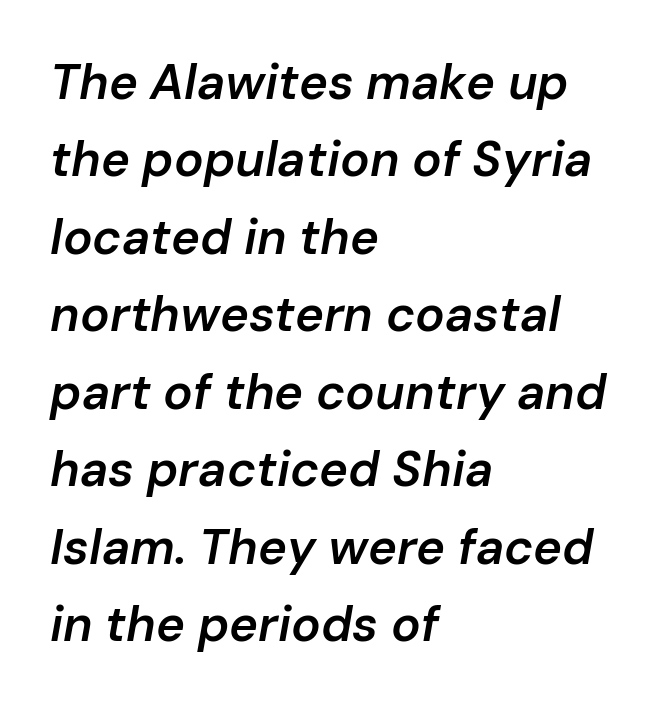
This sample uses an oblique cut, with every glyph tilted off the vertical. The rag falls on the right side of this text block. In terms of weight, the rendering is demibold, just under bold. Normally led — the rows are evenly, conventionally spaced. A typesetter would call this proportional, since set widths differ per character. The letters sit at their default tracking, neither squeezed nor spread.
